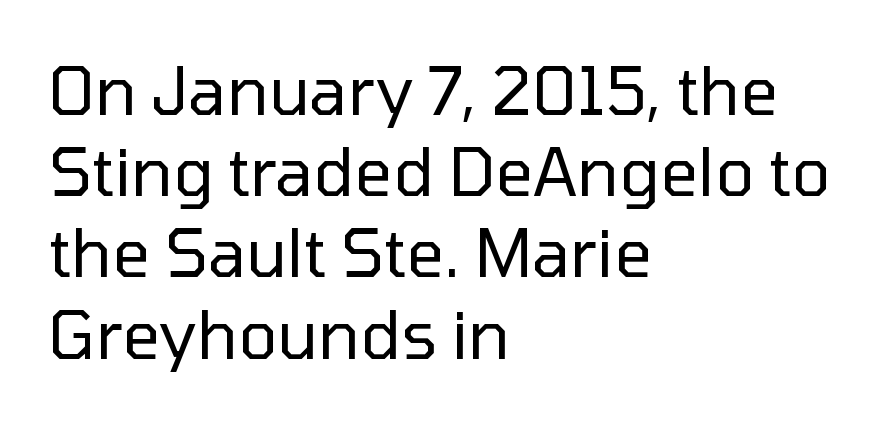
Q: Is the text bold? A: No.
Q: Is the text italic (slanted)? A: No, it is upright.
Q: Is the typeface a serif or a sans-serif typeface? A: Sans-serif.
Q: Is the text underlined? A: No.
Q: How is the paragraph aligned? A: Left-aligned.
Q: Is the spacing between letters normal or unusually wide? A: Normal.
Q: Width (condensed, normal, or wide)? A: Normal.
Q: Stroke contrast? A: Low.
Q: x-height? A: Medium.
Q: Monospaced? A: No.
